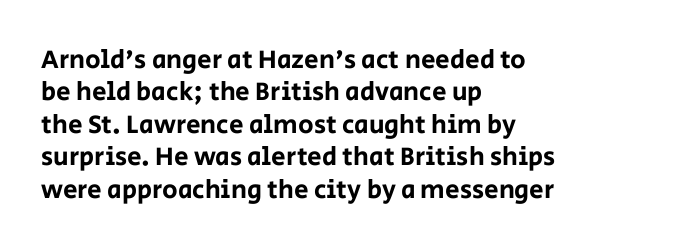
The image shows 26 px text type, upright; set left-aligned, normal line spacing (1.25x), normal letter spacing, not underlined.
